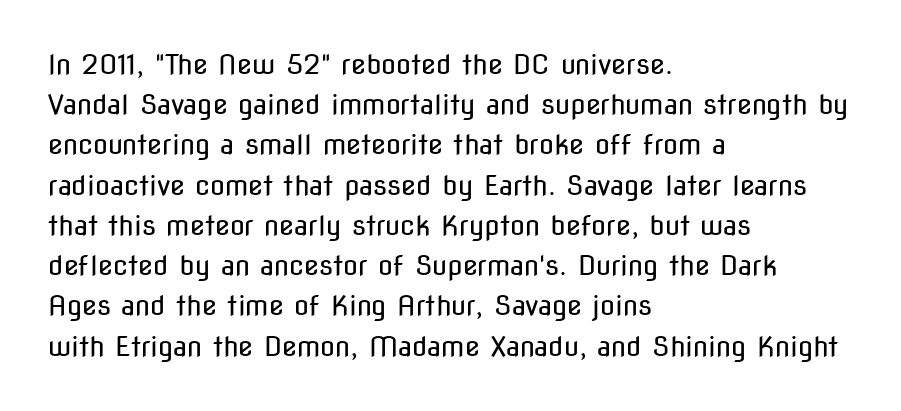
Q: Is the text bold? A: No.
Q: Is the text italic (slanted)? A: No, it is upright.
Q: Is the text underlined? A: No.
Q: How is the paragraph aligned? A: Left-aligned.
Q: Is the spacing between letters normal or unusually wide? A: Normal.
Q: Is the spacing between lines tight, normal or loose? A: Normal.
